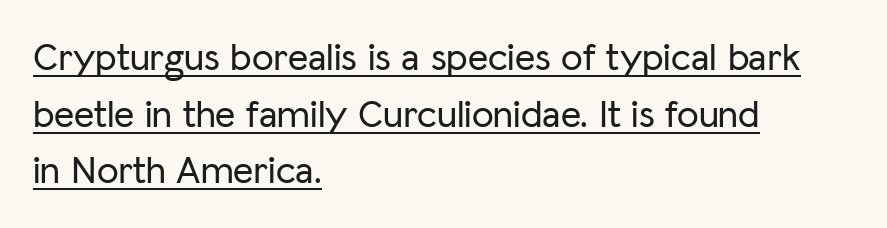
Varying glyph widths throughout — classic text-font behaviour. The lines in this sample share a left origin and differ only in where they stop. The line-height multiplier appears to be the usual default. The face used here is rendered with its standard letterfit.
